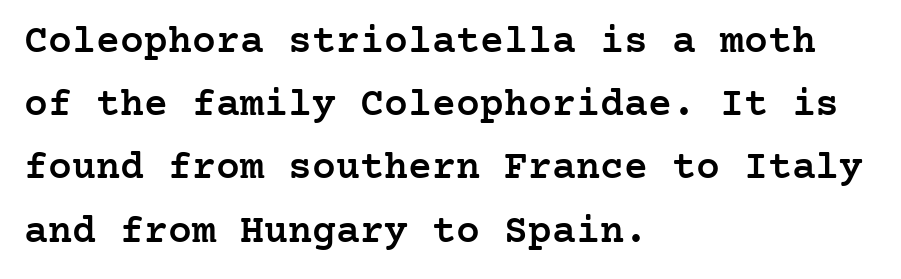
Q: Is the text bold? A: Semi-bold.
Q: Is the text italic (slanted)? A: No, it is upright.
Q: Is the typeface a serif or a sans-serif typeface? A: Serif.
Q: Is the text underlined? A: No.
Q: How is the paragraph aligned? A: Left-aligned.
Q: Is the spacing between letters normal or unusually wide? A: Normal.
Q: Is the spacing between lines tight, normal or loose? A: Normal.
Q: Width (condensed, normal, or wide)? A: Normal.
Q: Stroke contrast? A: Low.
Q: x-height? A: Medium.
